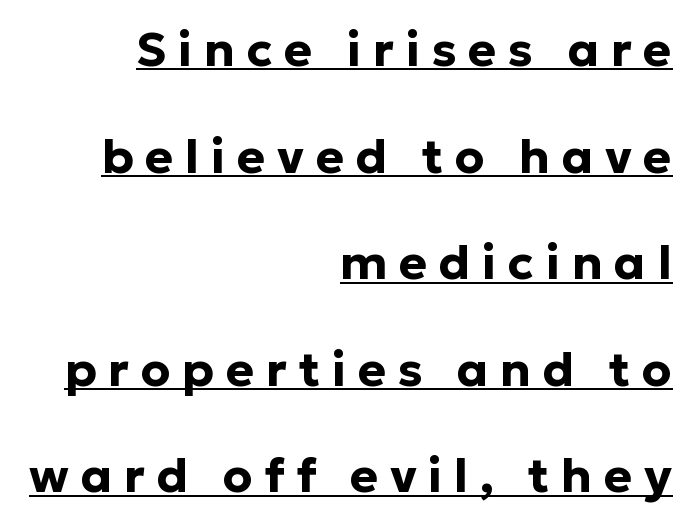
Q: Is the text bold? A: Yes.
Q: Is the text italic (slanted)? A: No, it is upright.
Q: Is the typeface a serif or a sans-serif typeface? A: Sans-serif.
Q: Is the text underlined? A: Yes.
Q: How is the paragraph aligned? A: Right-aligned.
Q: Is the spacing between letters normal or unusually wide? A: Unusually wide.
Q: Is the spacing between lines tight, normal or loose? A: Loose.
Q: Width (condensed, normal, or wide)? A: Normal.
Q: Stroke contrast? A: Low.
Q: x-height? A: Medium.
Q: Monospaced? A: No.
